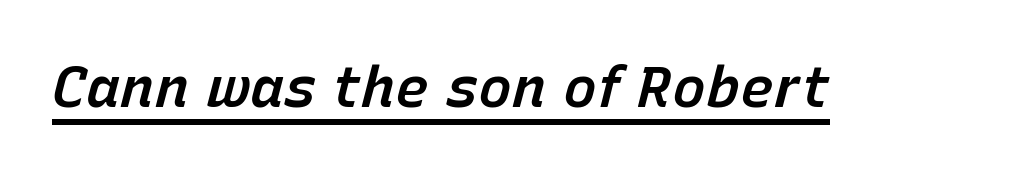
In terms of posture, this sample is oblique. This is underlined copy, the kind a proofreader might mark for attention. The line texture is even and compact thanks to regular tracking. Summary of weight: moderately heavy, a semibold. Looks like regular typesetting: each glyph gets only the width it needs.
